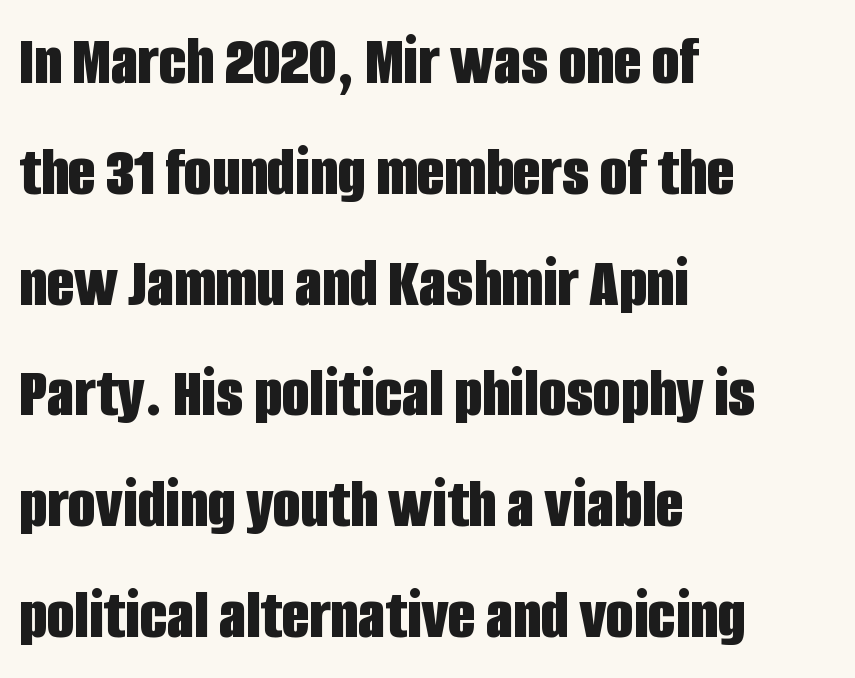
Q: Is the text bold? A: Yes.
Q: Is the text italic (slanted)? A: No, it is upright.
Q: Is the typeface a serif or a sans-serif typeface? A: Sans-serif.
Q: Is the text underlined? A: No.
Q: How is the paragraph aligned? A: Left-aligned.
Q: Is the spacing between letters normal or unusually wide? A: Normal.
Q: Is the spacing between lines tight, normal or loose? A: Normal.
Q: Width (condensed, normal, or wide)? A: Condensed.
Q: Stroke contrast? A: Low.
Q: x-height? A: Large.
Q: Monospaced? A: No.
